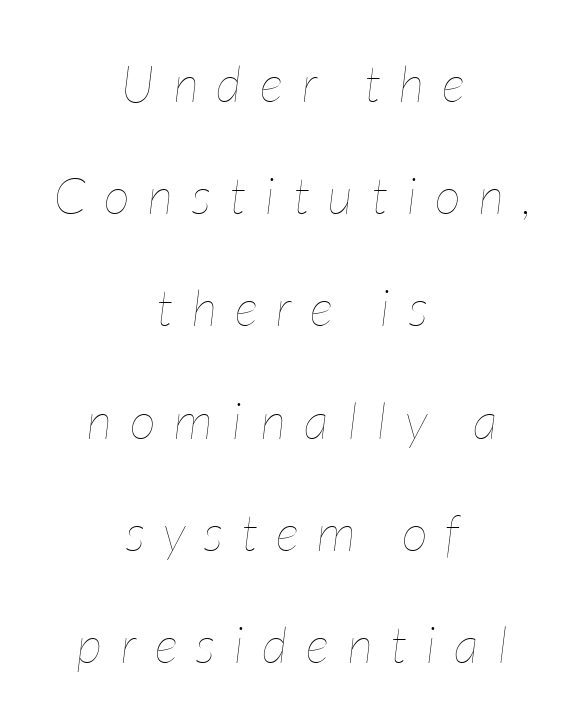
{"italic": "yes", "lean": "right", "slant_degrees": 7, "bold": "no", "weight": "thin", "width": "condensed", "stroke_contrast": "low", "x_height": "medium", "monospaced": "no", "underline": "no", "align": "center", "line_spacing": "loose", "line_spacing_ratio": 2.2, "letter_spacing": "wide", "letter_spacing_em": 0.36, "glyph_px": 51}
